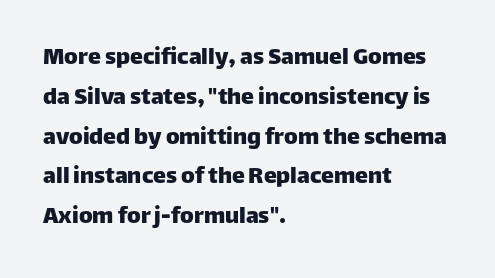
Q: Is the text italic (slanted)? A: No, it is upright.
Q: Is the text underlined? A: No.
Q: How is the paragraph aligned? A: Left-aligned.
Q: Is the spacing between letters normal or unusually wide? A: Normal.
Q: Is the spacing between lines tight, normal or loose? A: Normal.
